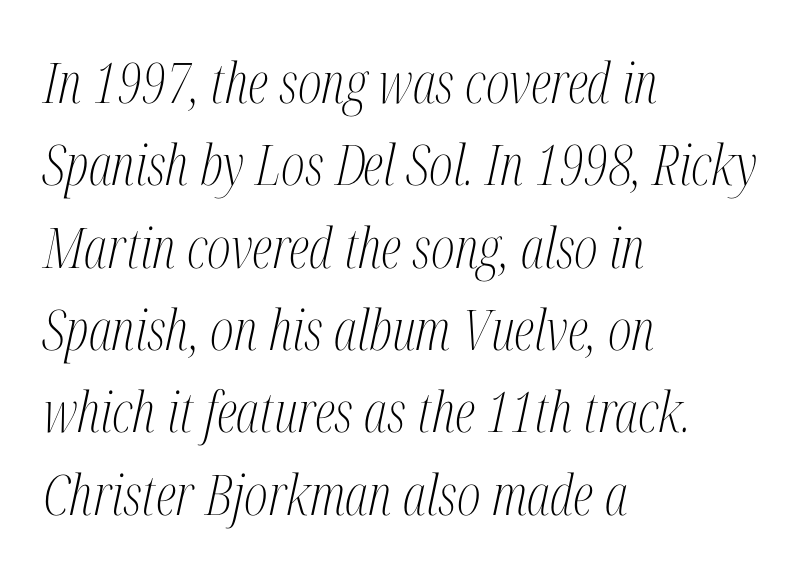
Q: Is the text bold? A: No.
Q: Is the text italic (slanted)? A: Yes, it leans right by about 12 degrees.
Q: Is the typeface a serif or a sans-serif typeface? A: Serif.
Q: Is the text underlined? A: No.
Q: How is the paragraph aligned? A: Left-aligned.
Q: Is the spacing between letters normal or unusually wide? A: Normal.
Q: Is the spacing between lines tight, normal or loose? A: Normal.
Q: Width (condensed, normal, or wide)? A: Condensed.
Q: Stroke contrast? A: Medium.
Q: x-height? A: Medium.
Q: Monospaced? A: No.
